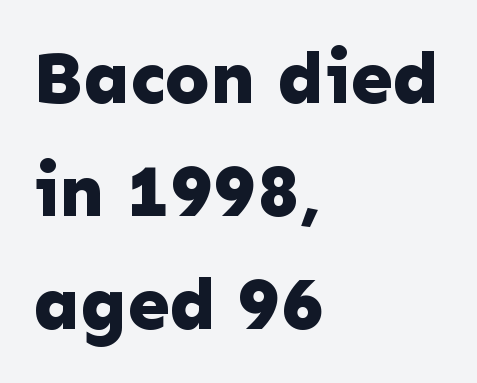
{"serif": "no", "italic": "no", "bold": "yes", "weight": "bold", "width": "normal", "stroke_contrast": "low", "x_height": "medium", "monospaced": "no", "underline": "no", "align": "left", "line_spacing": "normal", "line_spacing_ratio": 1.53, "letter_spacing": "normal", "letter_spacing_em": 0.0, "glyph_px": 74}
